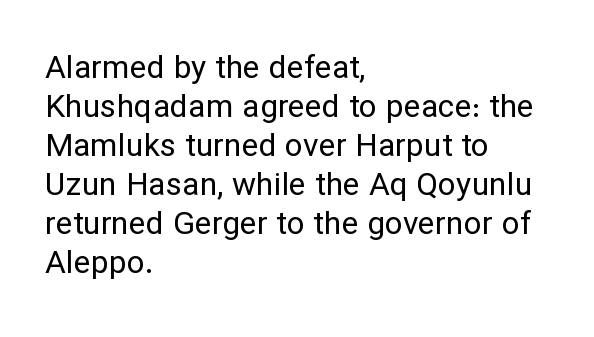
{"serif": "no", "italic": "no", "bold": "no", "weight": "regular", "width": "normal", "stroke_contrast": "low", "x_height": "medium", "monospaced": "no", "underline": "no", "align": "left", "line_spacing_ratio": 1.22, "letter_spacing": "normal", "letter_spacing_em": 0.0, "glyph_px": 32}
